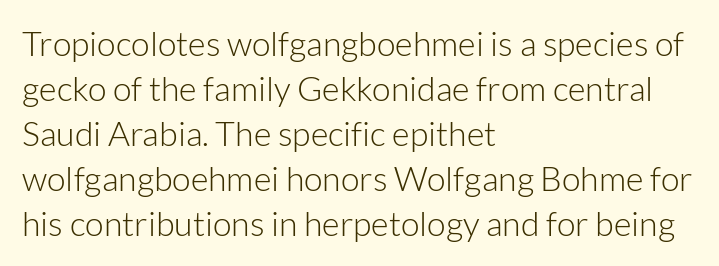
{"serif": "no", "italic": "no", "bold": "no", "weight": "light", "width": "normal", "stroke_contrast": "low", "x_height": "medium", "monospaced": "no", "underline": "no", "align": "left", "line_spacing": "normal", "line_spacing_ratio": 1.32, "letter_spacing": "normal", "letter_spacing_em": 0.0, "glyph_px": 34}
